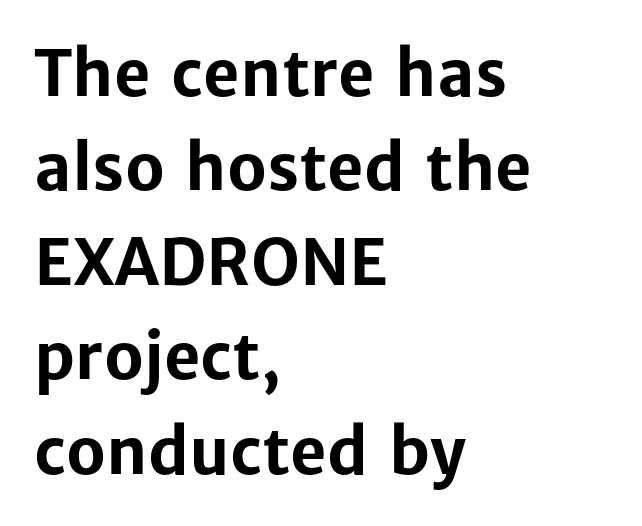
Nothing sits at the stroke ends, so this counts as sans-serif. Do the characters align in a grid? No, the font is proportional. This is roman type, the default non-slanted kind. Caption: multi-line text, flush left, ragged right. Heavy-handed strokes throughout: this text is bold.
